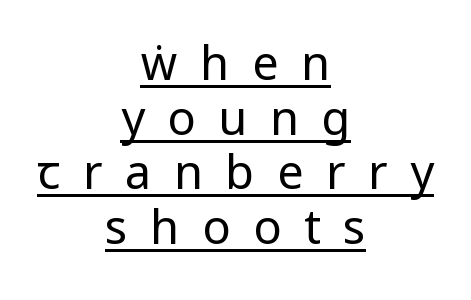
Type style note: lacks serifs. If you drew a line through each stem, it would be perfectly vertical. The typeface has the unassuming heft of standard copy or less. Line starts and ends both wander, symmetrically.
